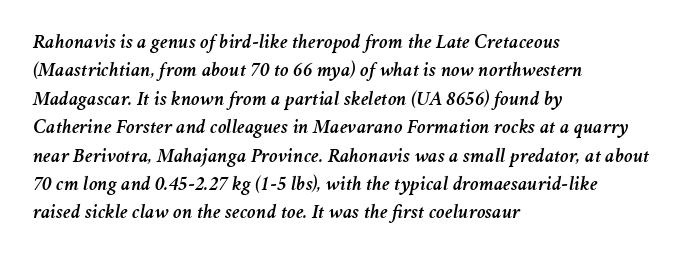
Q: Is the text italic (slanted)? A: Yes, it leans right by about 11 degrees.
Q: Is the text underlined? A: No.
Q: How is the paragraph aligned? A: Left-aligned.
Q: Is the spacing between letters normal or unusually wide? A: Normal.
Q: Is the spacing between lines tight, normal or loose? A: Normal.
